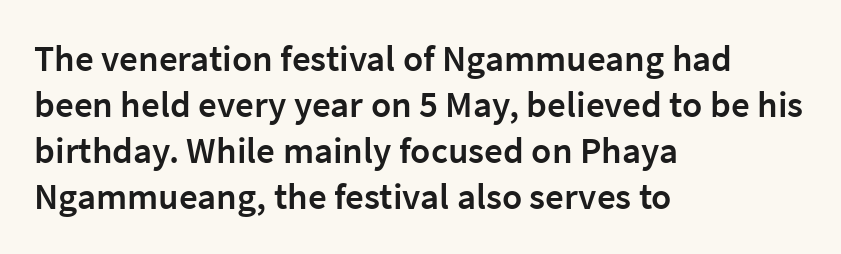
The image shows 37 px semibold sans-serif type, upright; set left-aligned, line spacing 1.24x, normal letter spacing, not underlined; low stroke contrast and a medium x-height.
